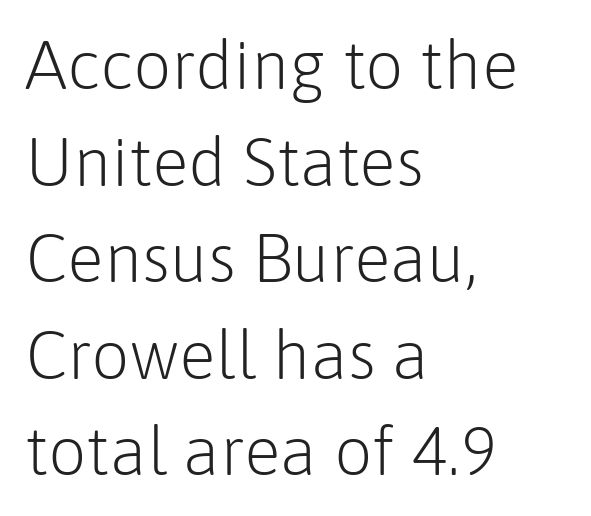
The zone under the glyphs is completely vacant. Do the characters align in a grid? No, the font is proportional. Baseline-to-baseline distance is the conventional proportion of letter height. Heft: none added — not bold.
